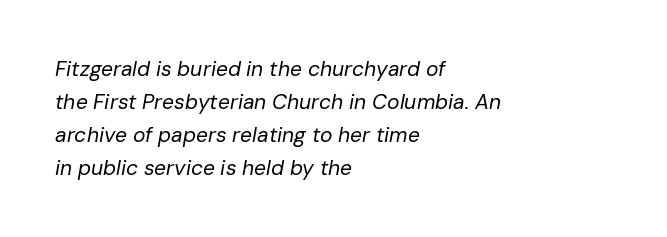
{"italic": "yes", "lean": "right", "slant_degrees": 10, "bold": "no", "underline": "no", "align": "left", "line_spacing": "normal", "line_spacing_ratio": 1.57, "letter_spacing": "normal", "letter_spacing_em": 0.0, "glyph_px": 21}
